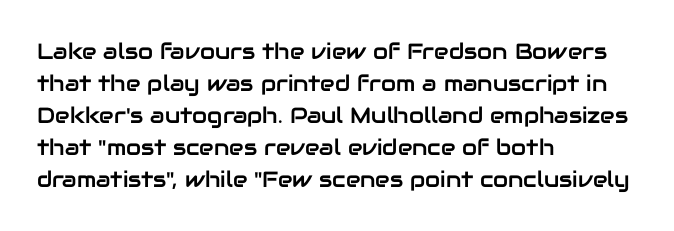
Q: Is the text italic (slanted)? A: No, it is upright.
Q: Is the text underlined? A: No.
Q: How is the paragraph aligned? A: Left-aligned.
Q: Is the spacing between letters normal or unusually wide? A: Normal.
Q: Is the spacing between lines tight, normal or loose? A: Normal.
